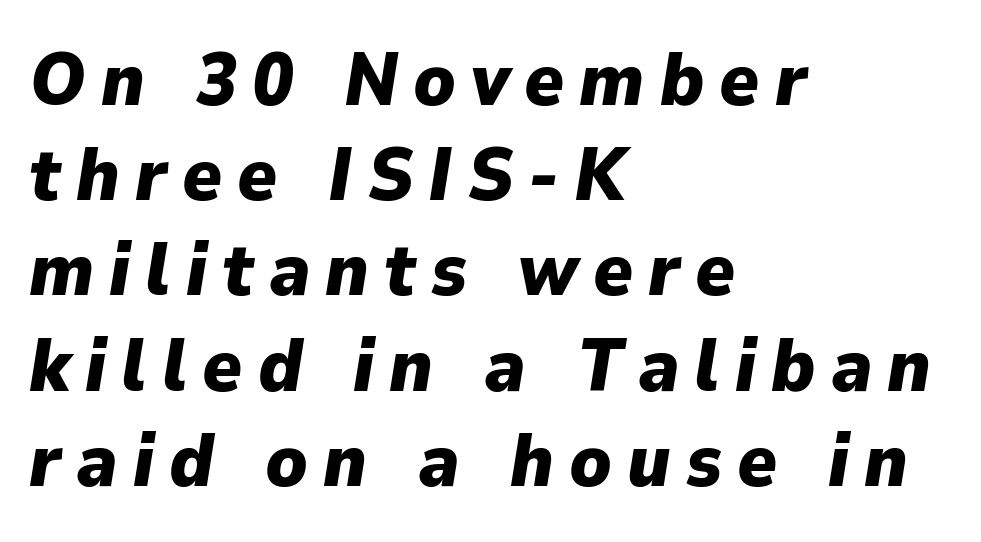
The image shows 75 px heavy type, italic (leaning right); set left-aligned, normal line spacing (1.27x), unusually wide letter spacing (+0.2 em), not underlined; low stroke contrast and a medium x-height.
